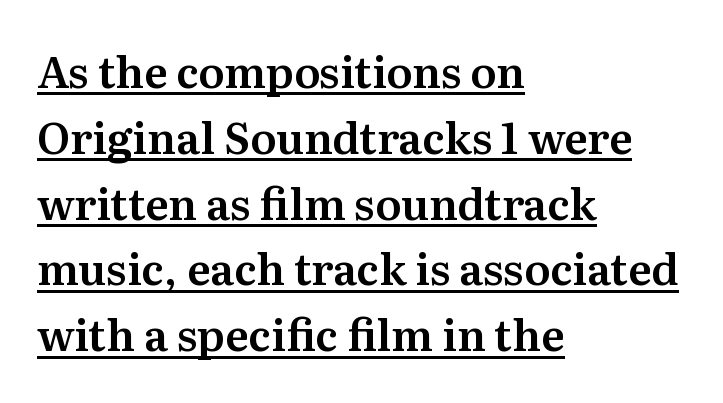
{"serif": "yes", "italic": "no", "width": "normal", "stroke_contrast": "medium", "x_height": "medium", "monospaced": "no", "underline": "yes", "align": "left", "line_spacing": "normal", "line_spacing_ratio": 1.53, "letter_spacing": "normal", "letter_spacing_em": 0.0, "glyph_px": 43}
